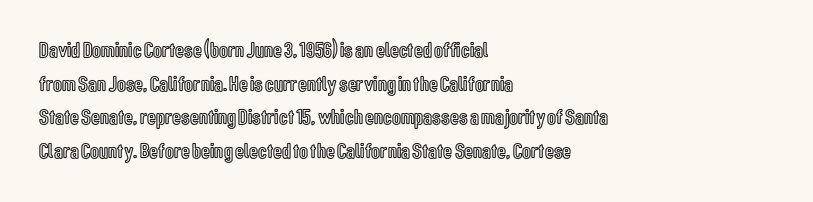
The image shows 22 px text type, upright; set left-aligned, normal line spacing (1.53x), normal letter spacing, not underlined.
